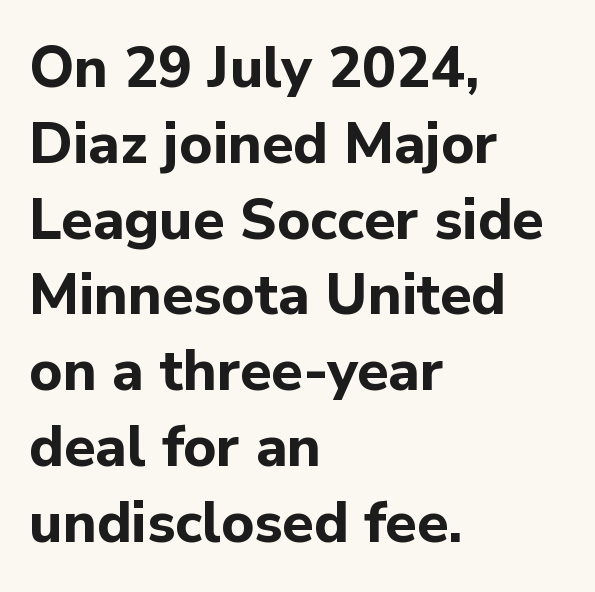
{"serif": "no", "italic": "no", "bold": "yes", "weight": "bold", "width": "normal", "stroke_contrast": "low", "x_height": "medium", "monospaced": "no", "underline": "no", "align": "left", "line_spacing": "normal", "line_spacing_ratio": 1.33, "letter_spacing": "normal", "letter_spacing_em": 0.0, "glyph_px": 57}
